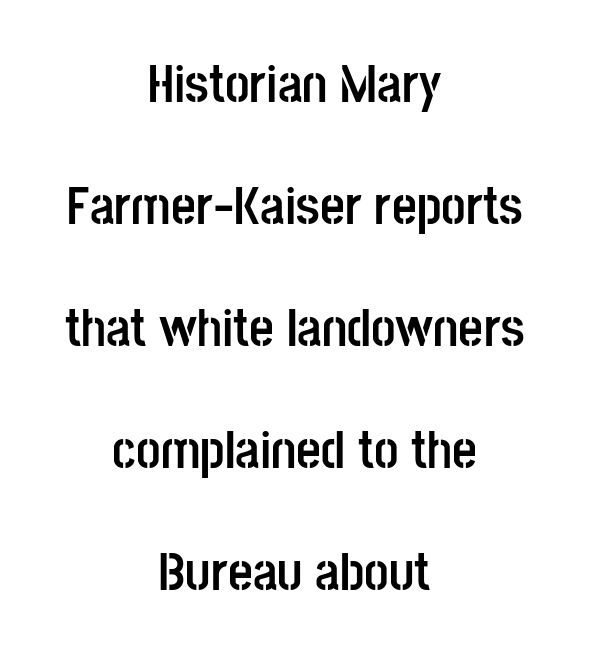
{"serif": "no", "italic": "no", "bold": "yes", "weight": "semibold", "width": "condensed", "stroke_contrast": "low", "x_height": "large", "monospaced": "no", "underline": "no", "align": "center", "line_spacing": "loose", "line_spacing_ratio": 2.26, "letter_spacing": "normal", "letter_spacing_em": 0.0, "glyph_px": 54}
